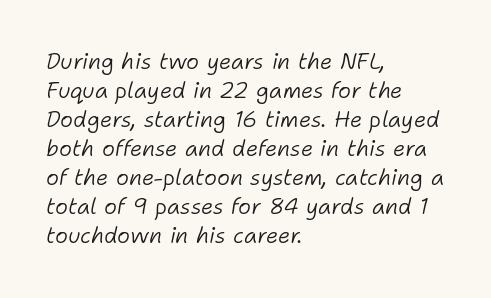
The image shows 22 px text type, italic (leaning right); set left-aligned, normal line spacing (1.32x), normal letter spacing, not underlined.
